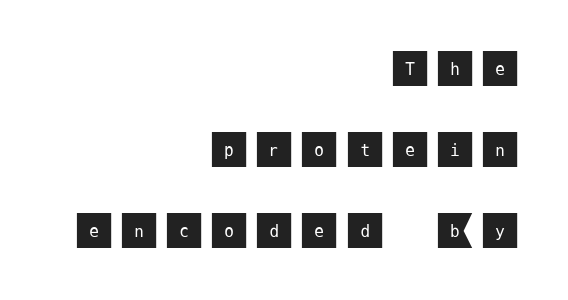
{"serif": "no", "italic": "no", "width": "normal", "stroke_contrast": "medium", "x_height": "large", "underline": "no", "align": "right", "line_spacing": "loose", "line_spacing_ratio": 2.08, "glyph_px": 39}
